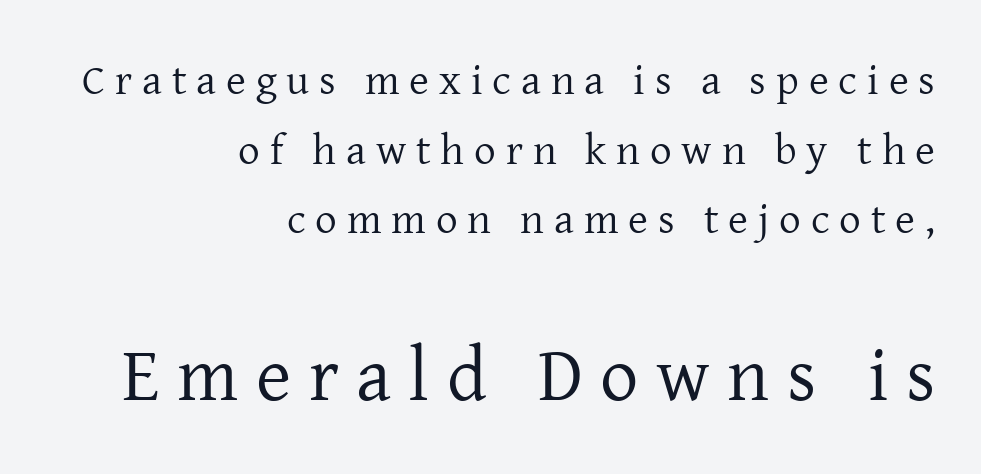
The passage is arranged like a letterhead date or caption credit — flush right. Words float on clear page, feet unadorned. Stroke terminals: seriffed. This is roman type, the default non-slanted kind. Here the designer chose a conventional face with non-uniform glyph widths.
